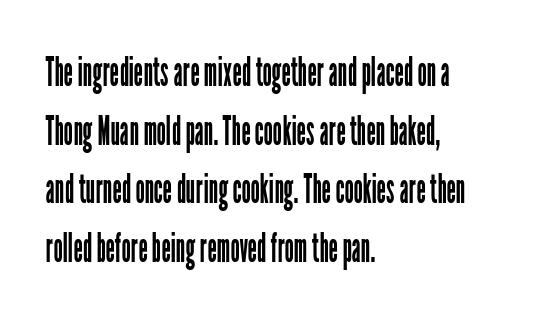
Q: Is the text bold? A: No.
Q: Is the text italic (slanted)? A: No, it is upright.
Q: Is the typeface a serif or a sans-serif typeface? A: Sans-serif.
Q: Is the text underlined? A: No.
Q: How is the paragraph aligned? A: Left-aligned.
Q: Is the spacing between letters normal or unusually wide? A: Normal.
Q: Is the spacing between lines tight, normal or loose? A: Normal.
Q: Width (condensed, normal, or wide)? A: Condensed.
Q: Stroke contrast? A: Low.
Q: x-height? A: Medium.
Q: Monospaced? A: No.
